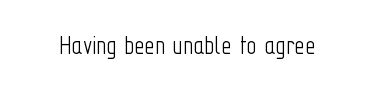
Note: no serifs on the glyphs. You can tell it's not italic because the verticals are truly vertical. On a weight scale, this lands at 450 or below. Rule under the text: the space is simply empty. Is this a fixed-width face? No — the glyphs have proportional, varying widths.
